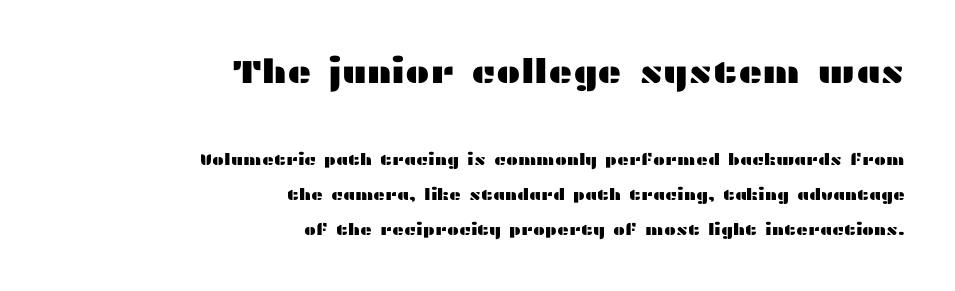
{"serif": "no", "italic": "no", "width": "wide", "stroke_contrast": "medium", "x_height": "medium", "monospaced": "no", "underline": "no", "align": "right", "line_spacing": "loose", "line_spacing_ratio": 2.2, "letter_spacing": "normal", "letter_spacing_em": 0.0, "larger_block": "first", "size_ratio": 2.06, "glyph_px": 33}
